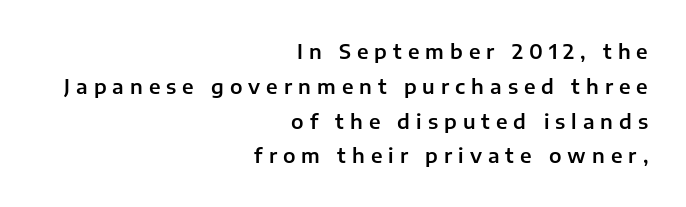
These lines have a slow, spaced-out rhythm from letter to letter. Posture: upright roman. The zone under the glyphs is completely vacant. The lines in this sample share a right terminus and differ only in where they begin.
